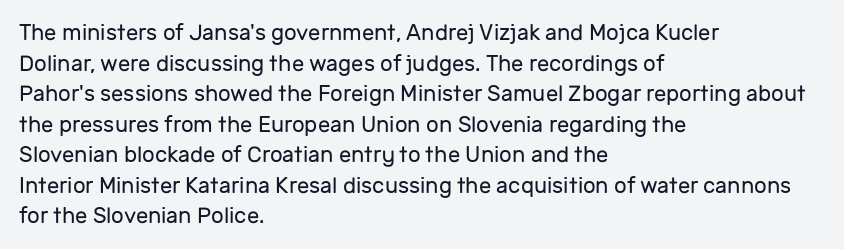
The image shows 22 px text type, upright; set left-aligned, normal line spacing (1.39x), normal letter spacing, not underlined.
